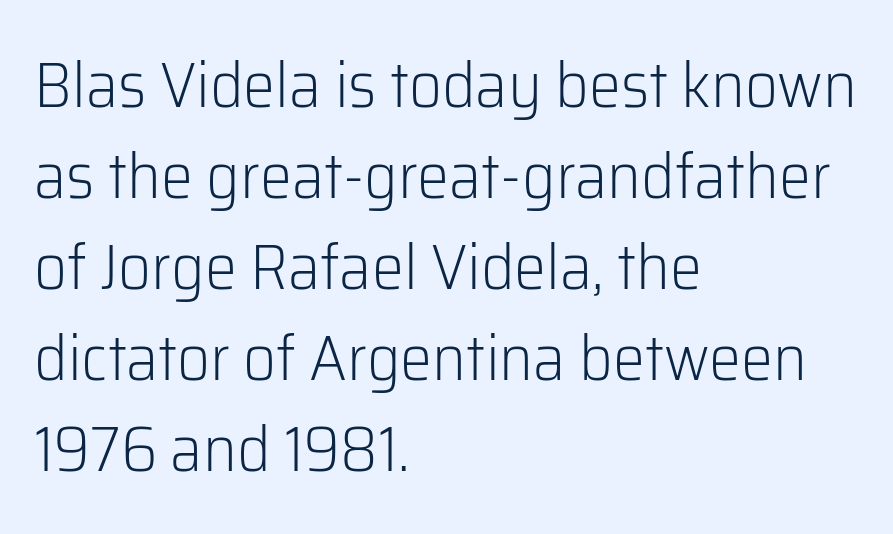
Q: Is the text bold? A: No.
Q: Is the text italic (slanted)? A: No, it is upright.
Q: Is the typeface a serif or a sans-serif typeface? A: Sans-serif.
Q: Is the text underlined? A: No.
Q: How is the paragraph aligned? A: Left-aligned.
Q: Is the spacing between letters normal or unusually wide? A: Normal.
Q: Is the spacing between lines tight, normal or loose? A: Normal.
Q: Width (condensed, normal, or wide)? A: Normal.
Q: Stroke contrast? A: Low.
Q: x-height? A: Medium.
Q: Monospaced? A: No.
